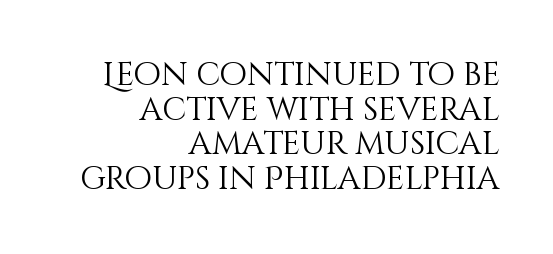
{"italic": "no", "bold": "no", "weight": "light", "width": "normal", "stroke_contrast": "medium", "x_height": "large", "monospaced": "no", "underline": "no", "align": "right", "line_spacing": "tight", "line_spacing_ratio": 1.08, "letter_spacing": "normal", "letter_spacing_em": 0.0, "glyph_px": 32}
